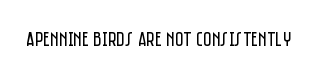
The image shows 21 px text type, upright; set normal letter spacing, not underlined.
